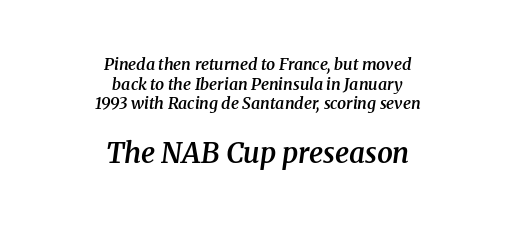
The image shows 28 px semibold serif type, italic (leaning right); set centered, line spacing 1.22x, normal letter spacing, not underlined; the second (bottom) block is 1.75x larger; medium stroke contrast and a medium x-height.
